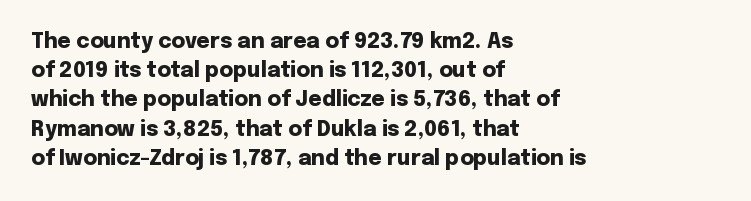
The image shows 21 px bold type, upright; set left-aligned, normal line spacing (1.39x), normal letter spacing, not underlined.
